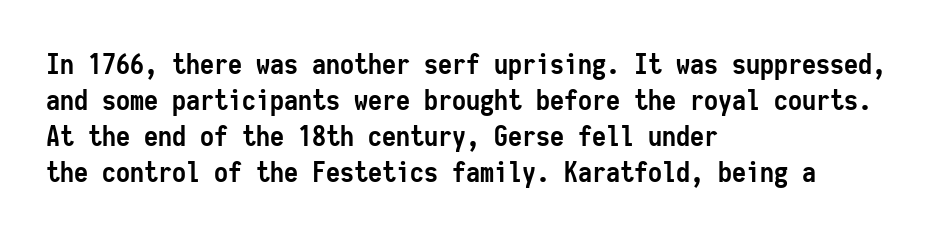
The ragged edge is on the right, which tells us the setting is flush left. Nope, not italic — everything's standing straight. The rendering uses a moderate line-height, typical for paragraphs. The space directly below the letters is spotless. This rendering employs a face without finishing strokes, i.e., a sans-serif. Bold? Absolutely — the strokes are thick and heavy.
